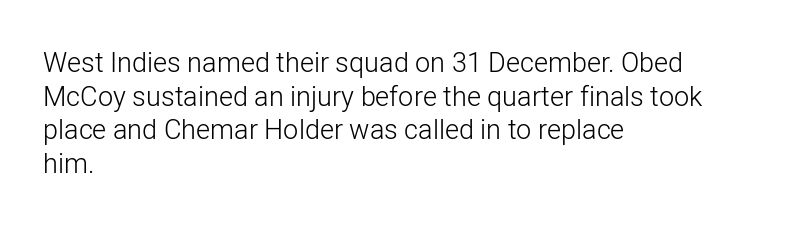
Q: Is the text bold? A: No.
Q: Is the text italic (slanted)? A: No, it is upright.
Q: Is the text underlined? A: No.
Q: How is the paragraph aligned? A: Left-aligned.
Q: Is the spacing between letters normal or unusually wide? A: Normal.
Q: Is the spacing between lines tight, normal or loose? A: Normal.
